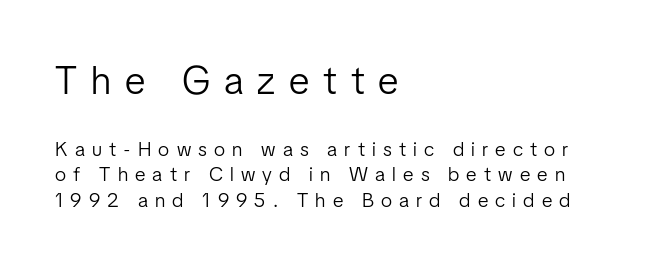
Q: Is the text bold? A: No.
Q: Is the text italic (slanted)? A: No, it is upright.
Q: Is the typeface a serif or a sans-serif typeface? A: Sans-serif.
Q: Is the text underlined? A: No.
Q: How is the paragraph aligned? A: Left-aligned.
Q: Is the spacing between letters normal or unusually wide? A: Unusually wide.
Q: Is the spacing between lines tight, normal or loose? A: Normal.
Q: Which block of text is set in a larger size, the first (top) or the second (bottom)? A: The first (top) one.
Q: Width (condensed, normal, or wide)? A: Condensed.
Q: Stroke contrast? A: Low.
Q: x-height? A: Medium.
Q: Monospaced? A: No.
